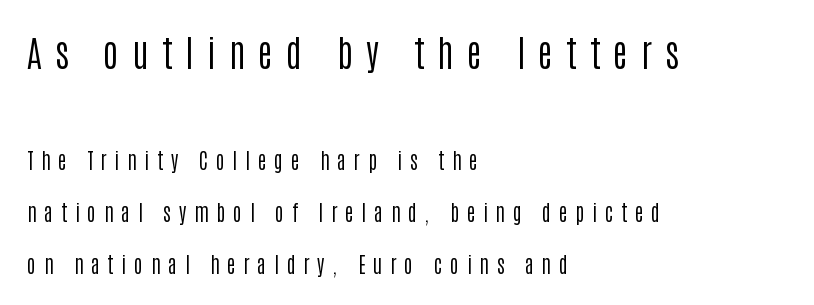
{"serif": "no", "italic": "no", "bold": "no", "weight": "regular", "width": "condensed", "stroke_contrast": "low", "x_height": "large", "monospaced": "no", "underline": "no", "align": "left", "line_spacing": "loose", "line_spacing_ratio": 2.48, "letter_spacing": "wide", "letter_spacing_em": 0.37, "larger_block": "first", "size_ratio": 1.71, "glyph_px": 36}
